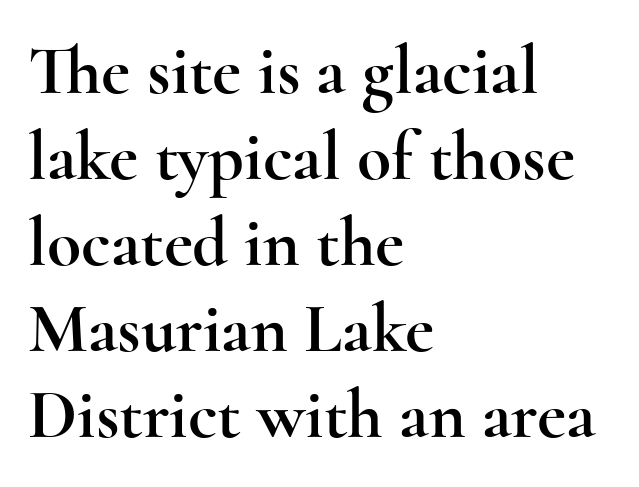
The image shows 70 px wide serif type, upright; set left-aligned, line spacing 1.23x, normal letter spacing, not underlined; a small x-height.
